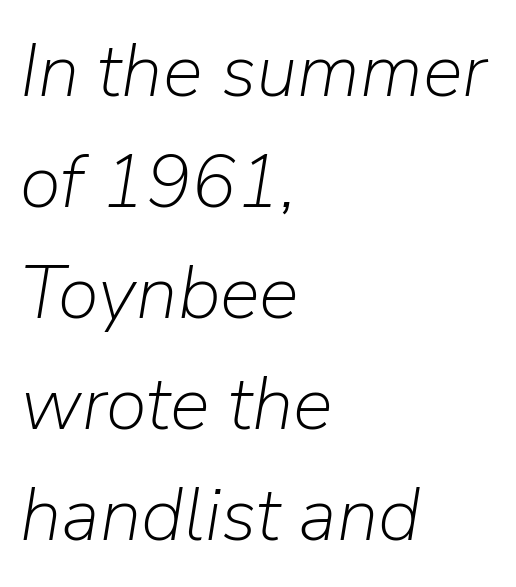
The image shows 75 px light type, italic (leaning right); set left-aligned, normal line spacing (1.48x), normal letter spacing, not underlined; low stroke contrast and a medium x-height.
